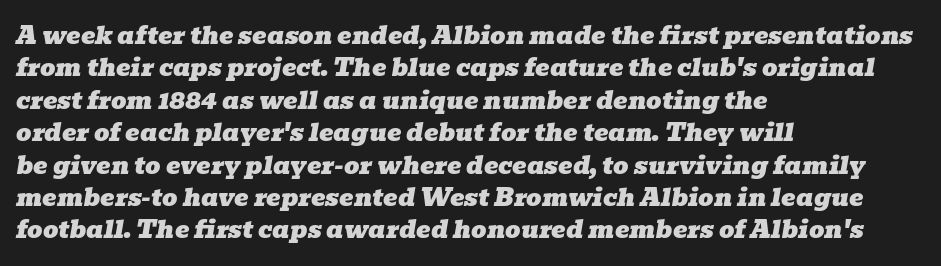
Q: Is the text italic (slanted)? A: Yes, it leans right by about 10 degrees.
Q: Is the text underlined? A: No.
Q: How is the paragraph aligned? A: Left-aligned.
Q: Is the spacing between letters normal or unusually wide? A: Normal.
Q: Is the spacing between lines tight, normal or loose? A: Normal.
